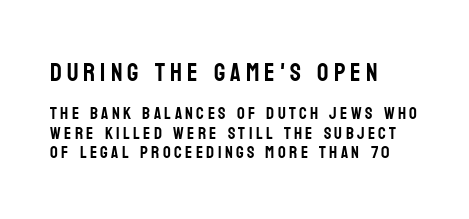
Just letters on the line, the space beneath them empty. The ragged edge is on the right, which tells us the setting is flush left. Typesetter's note — upper block bumped up in size, lower block left smaller. This sample uses an upright cut, with every glyph sitting square on the baseline.
